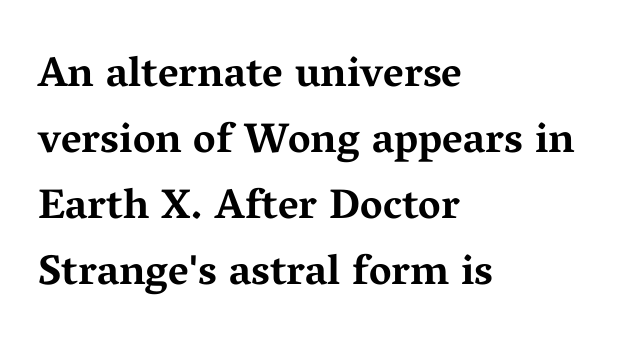
Q: Is the text bold? A: Yes.
Q: Is the text italic (slanted)? A: No, it is upright.
Q: Is the typeface a serif or a sans-serif typeface? A: Serif.
Q: Is the text underlined? A: No.
Q: How is the paragraph aligned? A: Left-aligned.
Q: Is the spacing between letters normal or unusually wide? A: Normal.
Q: Is the spacing between lines tight, normal or loose? A: Normal.
Q: Width (condensed, normal, or wide)? A: Wide.
Q: Stroke contrast? A: Medium.
Q: x-height? A: Medium.
Q: Monospaced? A: No.
